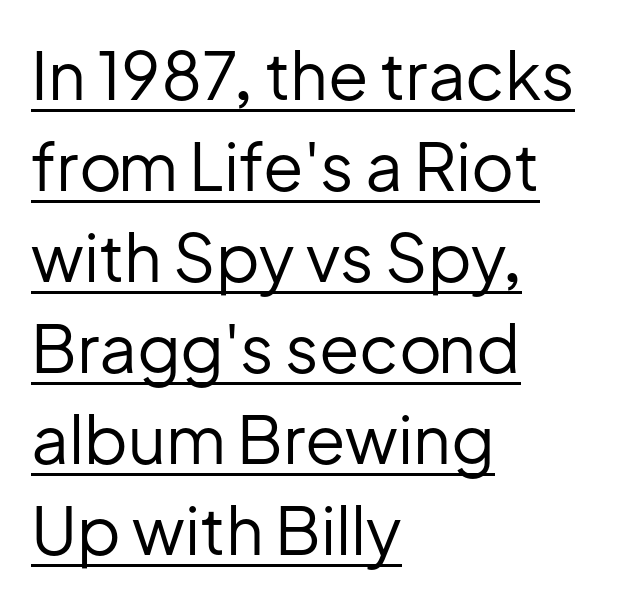
The image shows 66 px regular-weight sans-serif type, upright; set left-aligned, normal line spacing (1.38x), normal letter spacing, underlined; low stroke contrast and a medium x-height.
